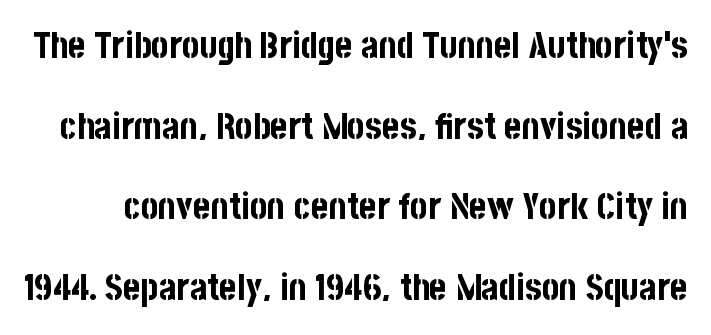
The vertical gap from one line to the next is large. This is the regular roman posture of the typeface. The face used here is a sans, in the tradition of grotesques and geometrics. Spacing verdict: proportional, widths tailored to each character.
